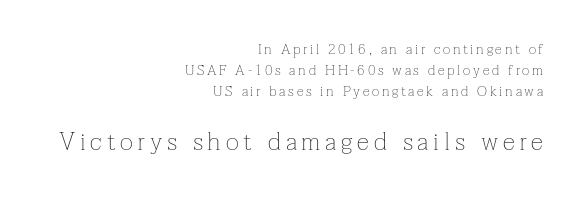
The image shows 25 px text type, upright; set right-aligned, normal line spacing (1.5x), not underlined; the second (bottom) block is 1.79x larger.
